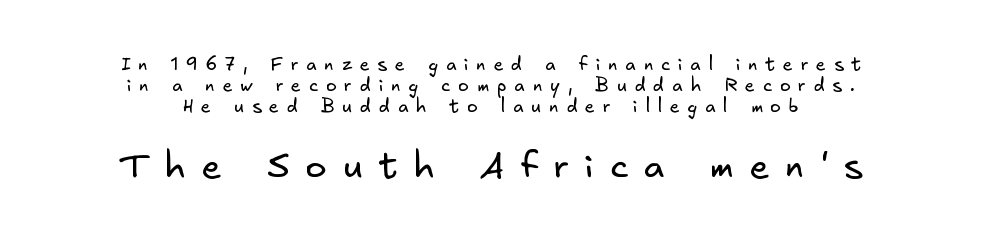
Q: Is the text bold? A: No.
Q: Is the typeface a serif or a sans-serif typeface? A: Sans-serif.
Q: Is the text underlined? A: No.
Q: How is the paragraph aligned? A: Centered.
Q: Is the spacing between letters normal or unusually wide? A: Unusually wide.
Q: Which block of text is set in a larger size, the first (top) or the second (bottom)? A: The second (bottom) one.
Q: Width (condensed, normal, or wide)? A: Normal.
Q: Stroke contrast? A: Low.
Q: x-height? A: Small.
